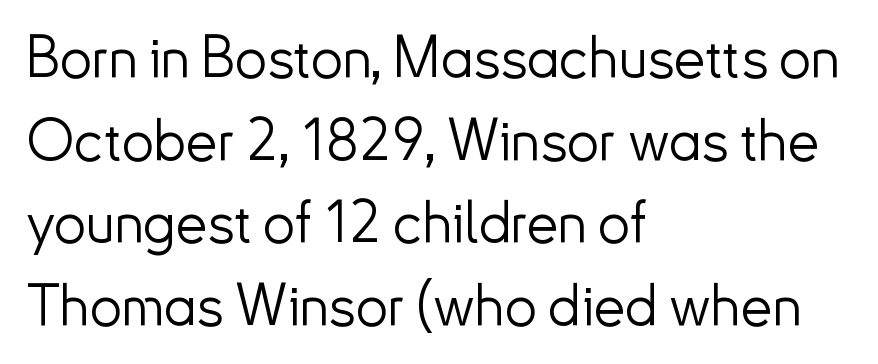
Q: Is the text bold? A: No.
Q: Is the text italic (slanted)? A: No, it is upright.
Q: Is the typeface a serif or a sans-serif typeface? A: Sans-serif.
Q: Is the text underlined? A: No.
Q: How is the paragraph aligned? A: Left-aligned.
Q: Is the spacing between letters normal or unusually wide? A: Normal.
Q: Is the spacing between lines tight, normal or loose? A: Normal.
Q: Width (condensed, normal, or wide)? A: Normal.
Q: Stroke contrast? A: Low.
Q: x-height? A: Small.
Q: Monospaced? A: No.
